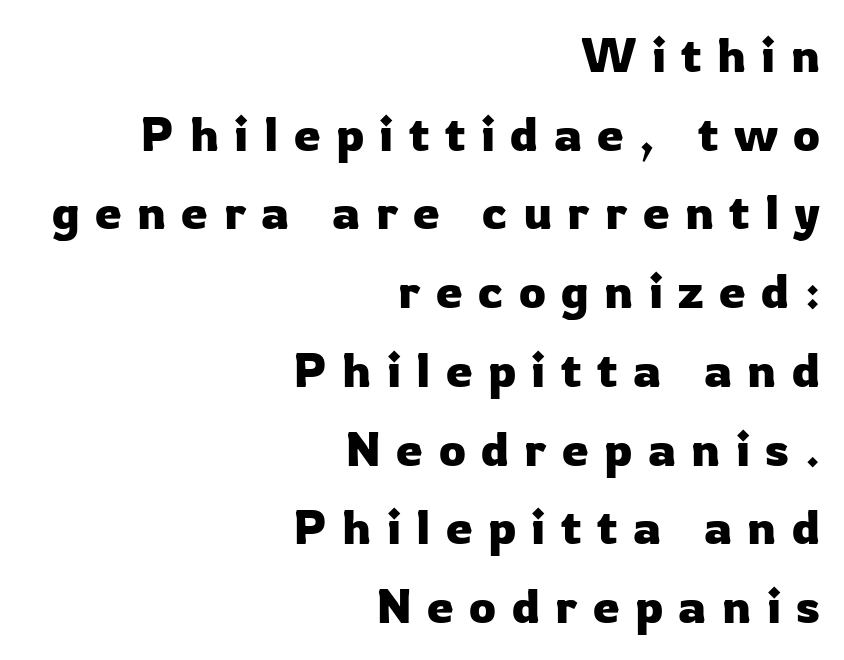
Rows of type keep a routine distance in the vertical direction. The font family rendered here belongs to the sans-serif group. Has an underline been added? It has not. In terms of posture, this sample is upright. Is this a fixed-width face? No — the glyphs have proportional, varying widths. Alignment: flush right.
